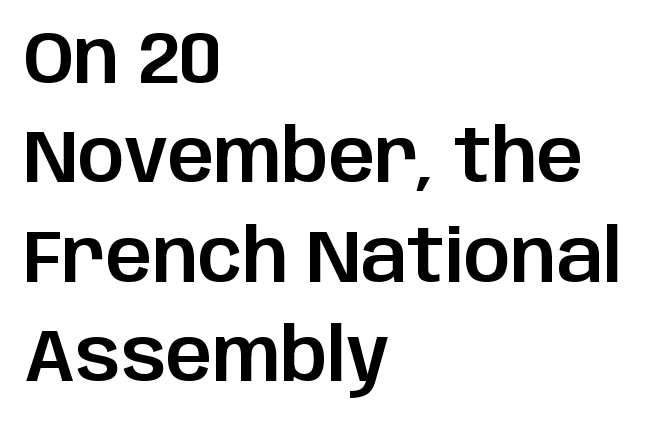
The image shows 73 px sans-serif type, upright; set left-aligned, normal line spacing (1.36x), normal letter spacing, not underlined; low stroke contrast and a large x-height.
